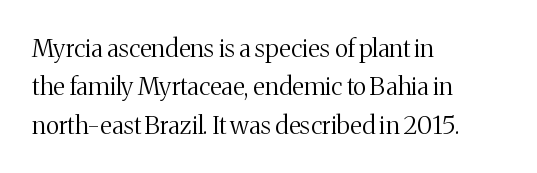
Q: Is the text bold? A: No.
Q: Is the text italic (slanted)? A: No, it is upright.
Q: Is the text underlined? A: No.
Q: How is the paragraph aligned? A: Left-aligned.
Q: Is the spacing between letters normal or unusually wide? A: Normal.
Q: Is the spacing between lines tight, normal or loose? A: Normal.
